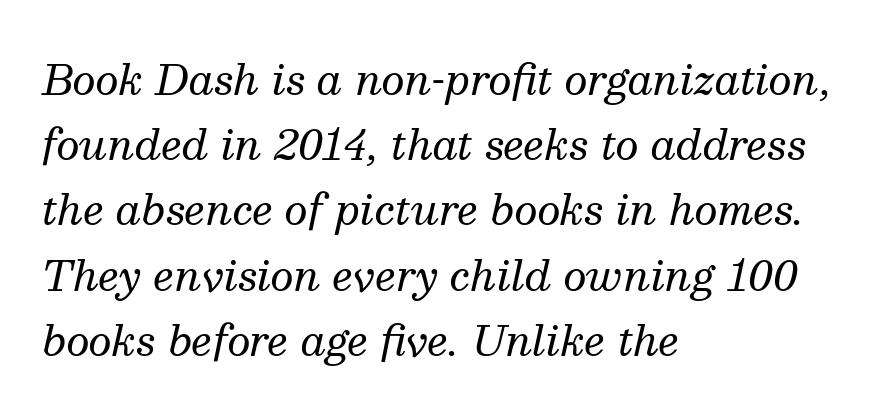
Any mark beneath the type? The region is blank. These lines keep a tight, regular rhythm from letter to letter. Summary of weight: not heavy and not bold. The lines in this sample share a left origin and differ only in where they stop.
